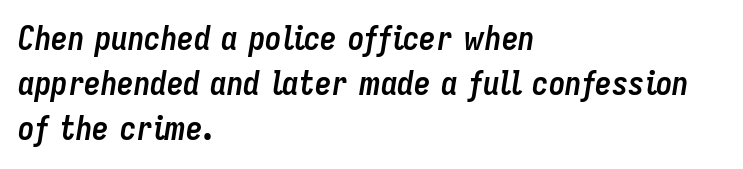
The image shows 33 px semibold, condensed type, italic (leaning right); set left-aligned, normal line spacing (1.37x), normal letter spacing, not underlined; low stroke contrast and a medium x-height.
